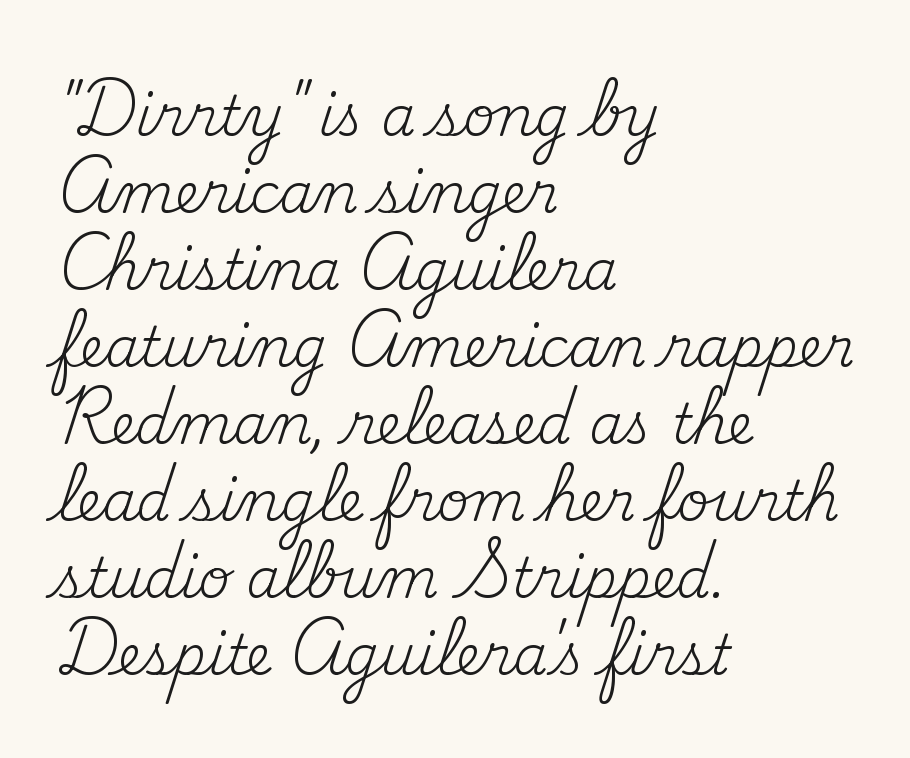
Q: Is the text bold? A: No.
Q: Is the text italic (slanted)? A: Yes.
Q: Is the typeface a serif or a sans-serif typeface? A: Serif.
Q: Is the text underlined? A: No.
Q: How is the paragraph aligned? A: Left-aligned.
Q: Is the spacing between letters normal or unusually wide? A: Normal.
Q: Is the spacing between lines tight, normal or loose? A: Normal.
Q: Width (condensed, normal, or wide)? A: Normal.
Q: Stroke contrast? A: Medium.
Q: x-height? A: Small.
Q: Monospaced? A: No.
